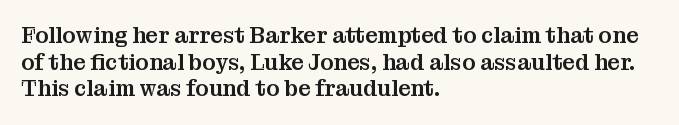
The image shows 22 px text type, upright; set left-aligned, line spacing 1.21x, normal letter spacing, not underlined.
